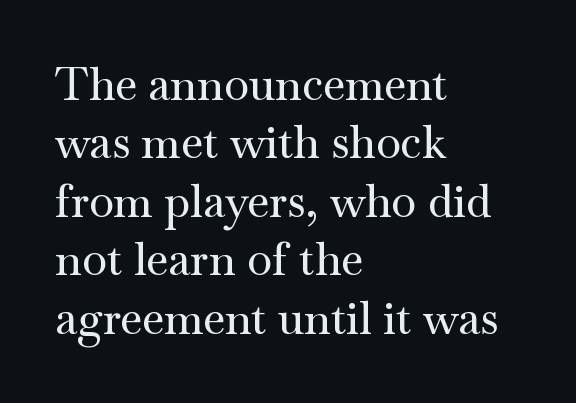
The letters sit at their default tracking, neither squeezed nor spread. A typesetter would mark this as roman, not italic. Is this a fixed-width face? No — the glyphs have proportional, varying widths. Regarding serifs, this sample has them. These lines are set flush left with a ragged right edge. This rendering features lettering with no underline.
